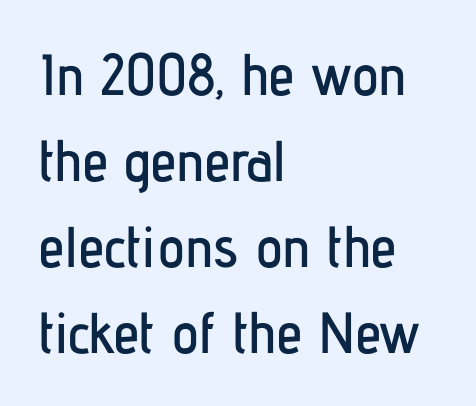
Bare-footed words on every line. Serifs: no, the terminals of the letterforms are clean. Normally led — the rows are evenly, conventionally spaced. It's the straight-up-and-down kind of type. Words appear dense and cohesive because spacing is normal. Here the designer chose a conventional face with non-uniform glyph widths.
